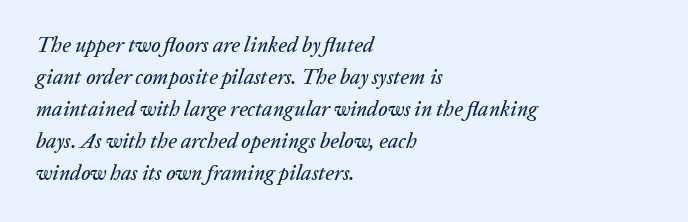
A student would call this left alignment; a typographer would say flush left, rag right. This rendering leaves character spacing at its baseline value. Yep, that's italic — everything's leaning. The baseline area is clear. Horizontal bands of white between lines are of average thickness.
